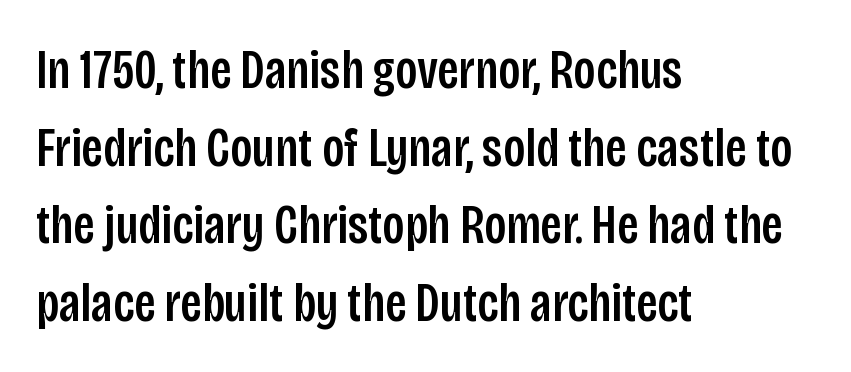
The image shows 55 px condensed sans-serif type, upright; set left-aligned, normal line spacing (1.41x), normal letter spacing, not underlined; low stroke contrast and a large x-height.
